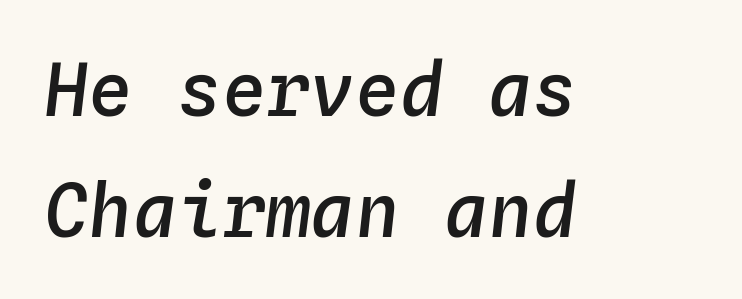
The face used here is a semibold: visibly heavier than regular, lighter than bold. There's an unmistakable incline to the writing here. Here the designer chose a console-style face with uniform glyph widths. Vertical spacing — default.
